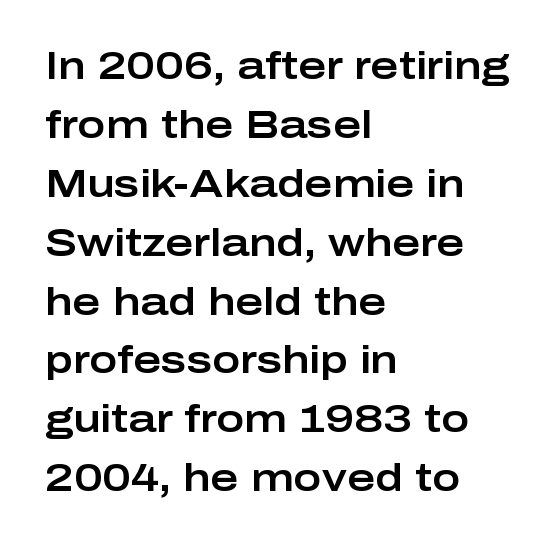
{"serif": "no", "italic": "no", "width": "wide", "stroke_contrast": "low", "x_height": "medium", "monospaced": "no", "underline": "no", "align": "left", "line_spacing": "normal", "line_spacing_ratio": 1.55, "letter_spacing": "normal", "letter_spacing_em": 0.0, "glyph_px": 38}
